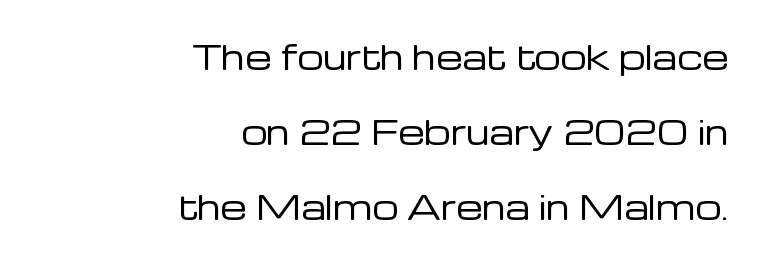
The image shows 33 px regular-weight sans-serif type, upright; set right-aligned, loose line spacing (2.28x), normal letter spacing, not underlined; low stroke contrast and a medium x-height.
